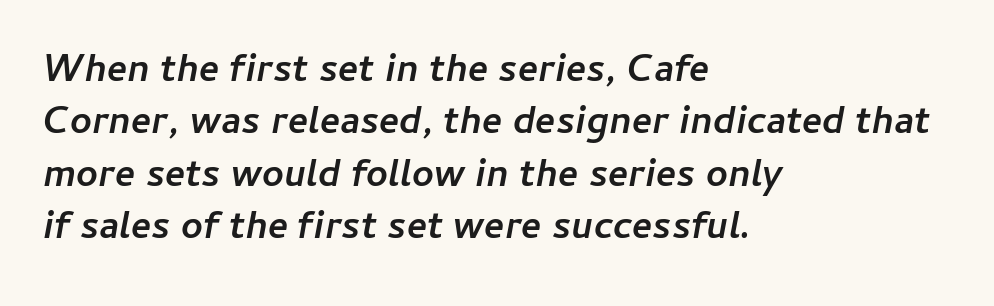
Q: Is the text bold? A: Yes.
Q: Is the text italic (slanted)? A: Yes, it leans right by about 11 degrees.
Q: Is the text underlined? A: No.
Q: How is the paragraph aligned? A: Left-aligned.
Q: Is the spacing between letters normal or unusually wide? A: Normal.
Q: Is the spacing between lines tight, normal or loose? A: Normal.
Q: Width (condensed, normal, or wide)? A: Normal.
Q: Stroke contrast? A: Low.
Q: x-height? A: Medium.
Q: Monospaced? A: No.
